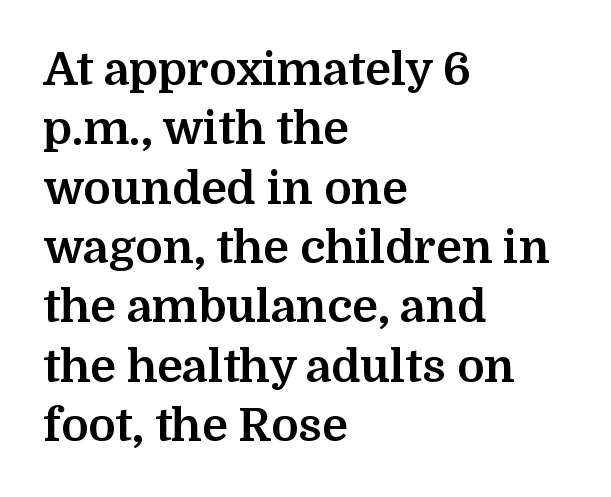
{"serif": "yes", "italic": "no", "bold": "yes", "weight": "bold", "width": "normal", "stroke_contrast": "medium", "x_height": "medium", "monospaced": "no", "underline": "no", "align": "left", "line_spacing": "normal", "line_spacing_ratio": 1.29, "letter_spacing": "normal", "letter_spacing_em": 0.0, "glyph_px": 46}
